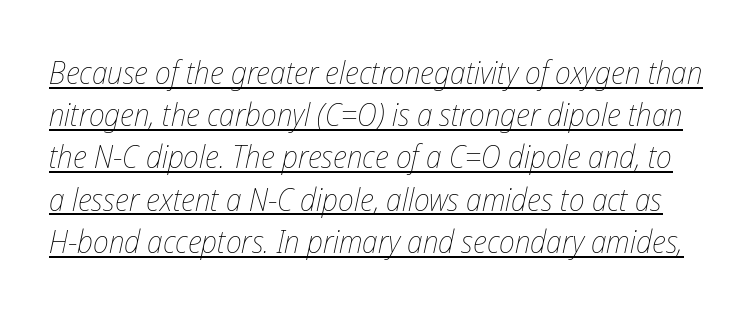
The image shows 32 px thin, condensed type, italic (leaning right); set normal line spacing (1.32x), normal letter spacing, underlined; low stroke contrast and a medium x-height.
